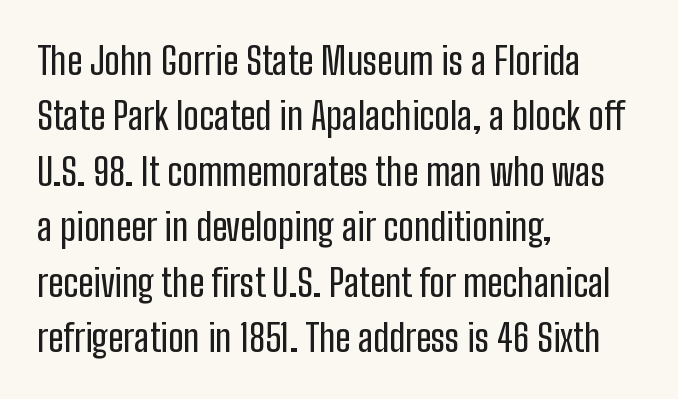
Unmarked baselines from the first word to the last. A classic flush-left, rag-right setting is used for this passage. Look at the bottom of the vertical strokes: they stop flat, with no serifs. In terms of leading, this rendering sits right in the middle. Short note: letters normally spaced. It's the straight-up-and-down kind of type.
